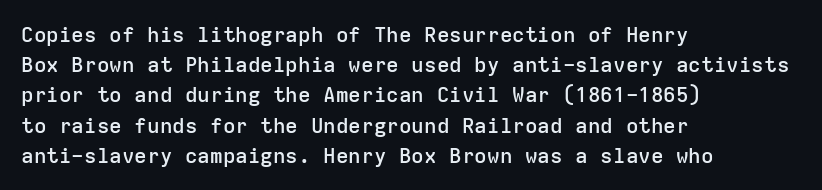
{"italic": "no", "bold": "semi", "underline": "no", "align": "left", "line_spacing": "normal", "line_spacing_ratio": 1.44, "letter_spacing": "normal", "letter_spacing_em": 0.0, "glyph_px": 21}
